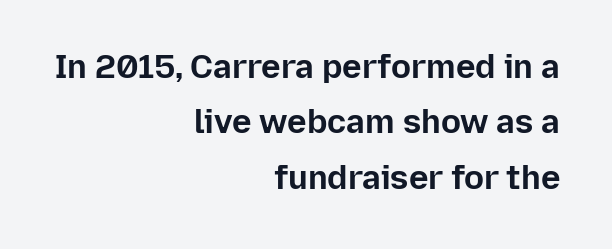
Nothing sits at the stroke ends, so this counts as sans-serif. Leading matches the norm, producing a regular column. The sample has been set heavy, in full bold. A typesetter would call this zero additional tracking. Quick note: not italic, upright. Here the designer chose a conventional face with non-uniform glyph widths.
